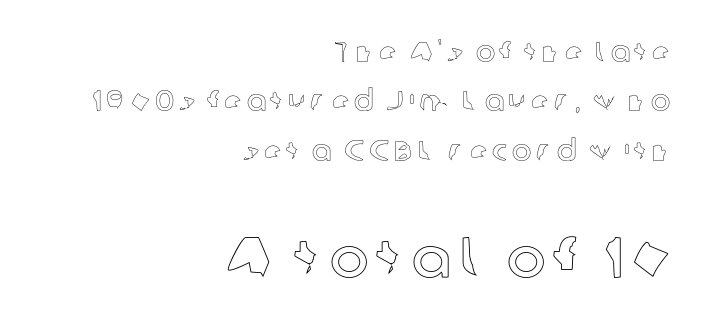
Q: Is the text italic (slanted)? A: No, it is upright.
Q: Is the text underlined? A: No.
Q: How is the paragraph aligned? A: Right-aligned.
Q: Is the spacing between lines tight, normal or loose? A: Normal.
Q: Which block of text is set in a larger size, the first (top) or the second (bottom)? A: The second (bottom) one.
Q: Width (condensed, normal, or wide)? A: Normal.
Q: x-height? A: Medium.
Q: Monospaced? A: No.
